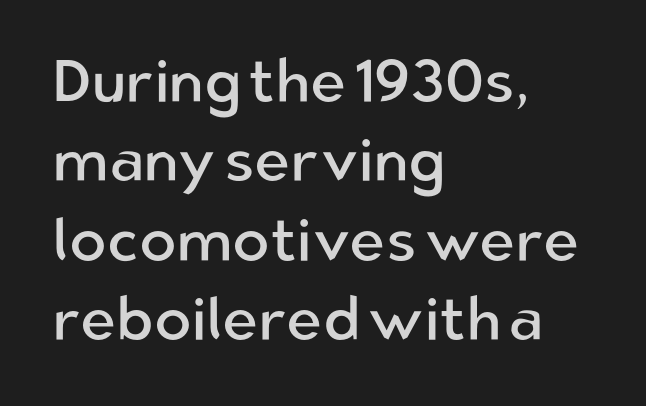
The image shows 61 px regular-weight sans-serif type, upright; set left-aligned, normal line spacing (1.3x), normal letter spacing, not underlined; low stroke contrast and a medium x-height.
